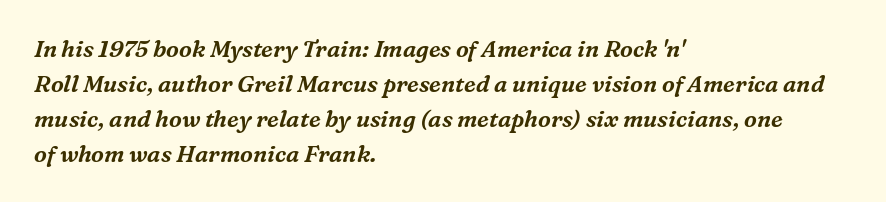
{"italic": "yes", "lean": "right", "slant_degrees": 16, "underline": "no", "align": "left", "line_spacing": "normal", "line_spacing_ratio": 1.52, "letter_spacing": "normal", "letter_spacing_em": 0.0, "glyph_px": 23}
